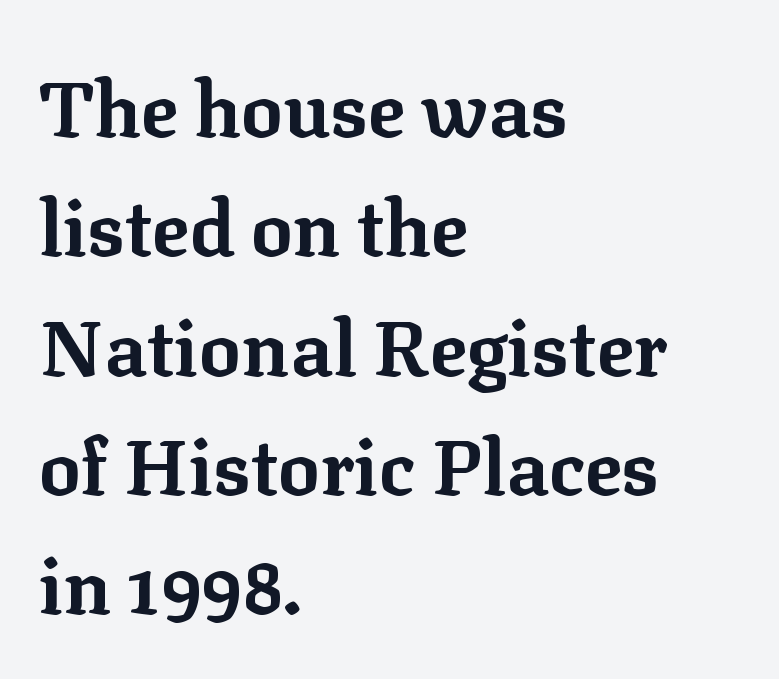
Q: Is the text bold? A: Yes.
Q: Is the text italic (slanted)? A: No, it is upright.
Q: Is the typeface a serif or a sans-serif typeface? A: Serif.
Q: Is the text underlined? A: No.
Q: How is the paragraph aligned? A: Left-aligned.
Q: Is the spacing between letters normal or unusually wide? A: Normal.
Q: Is the spacing between lines tight, normal or loose? A: Normal.
Q: Width (condensed, normal, or wide)? A: Normal.
Q: Stroke contrast? A: Low.
Q: x-height? A: Medium.
Q: Monospaced? A: No.
